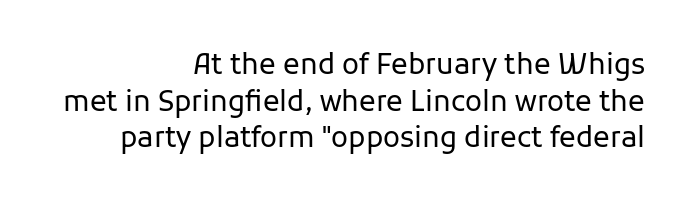
{"serif": "no", "italic": "no", "bold": "no", "weight": "regular", "width": "normal", "stroke_contrast": "low", "x_height": "medium", "monospaced": "no", "underline": "no", "align": "right", "line_spacing": "normal", "line_spacing_ratio": 1.31, "letter_spacing": "normal", "letter_spacing_em": 0.0, "glyph_px": 28}
